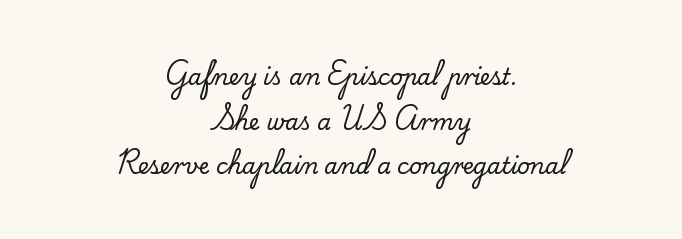
The image shows 22 px text type; set centered, loose line spacing (2.03x), normal letter spacing, not underlined.
